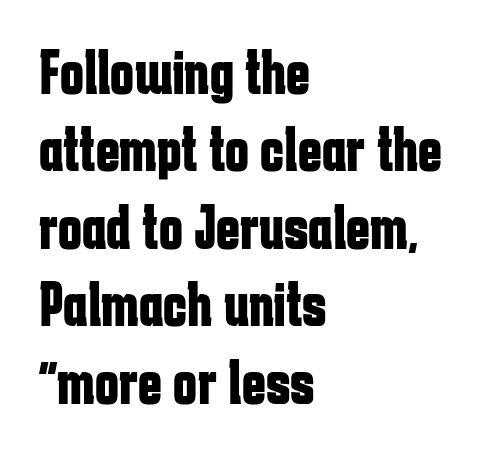
Q: Is the text bold? A: Yes.
Q: Is the text italic (slanted)? A: No, it is upright.
Q: Is the typeface a serif or a sans-serif typeface? A: Sans-serif.
Q: Is the text underlined? A: No.
Q: How is the paragraph aligned? A: Left-aligned.
Q: Is the spacing between letters normal or unusually wide? A: Normal.
Q: Width (condensed, normal, or wide)? A: Condensed.
Q: Stroke contrast? A: Low.
Q: x-height? A: Medium.
Q: Monospaced? A: No.
